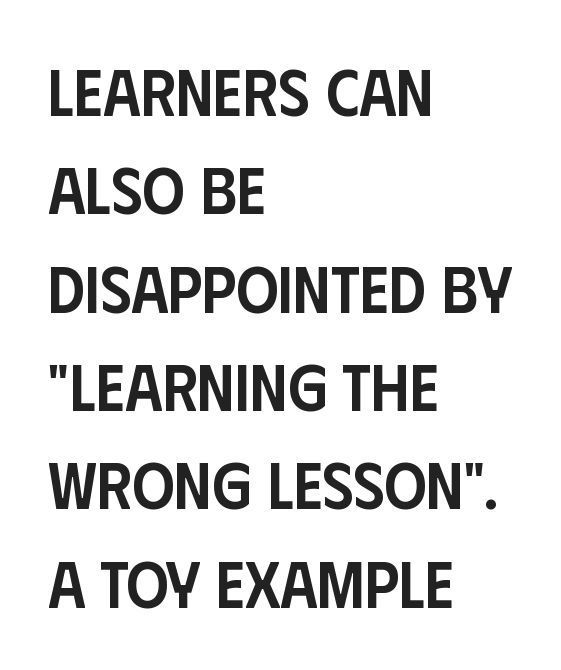
The image shows 66 px semibold, condensed sans-serif type, upright; set left-aligned, normal line spacing (1.49x), normal letter spacing, not underlined; low stroke contrast and a large x-height.
